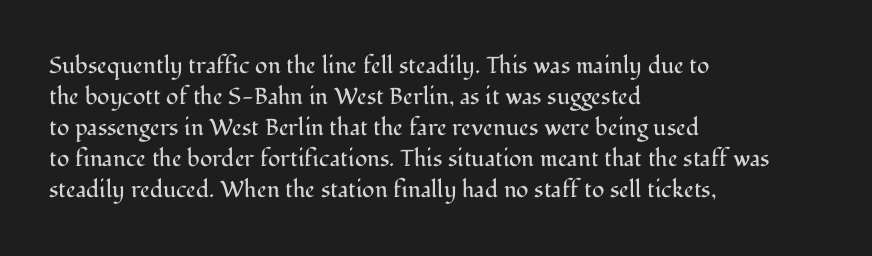
The image shows 23 px text type, upright; set left-aligned, normal line spacing (1.35x), normal letter spacing, not underlined.
